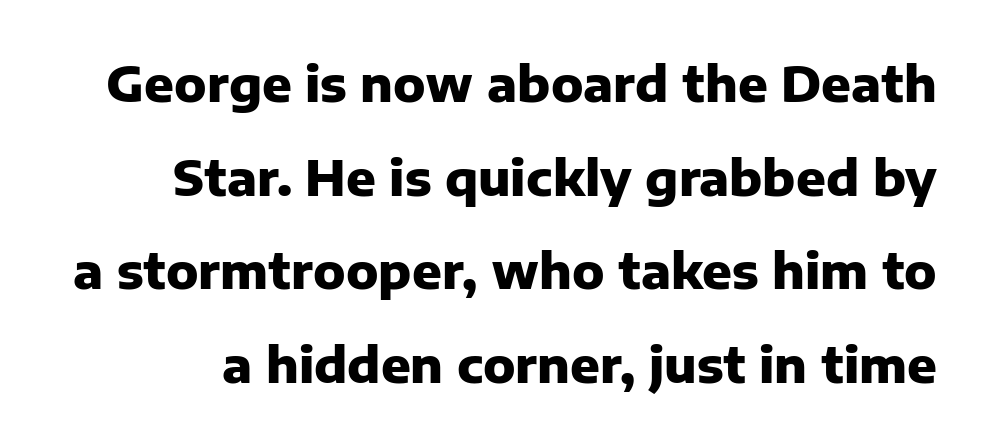
{"serif": "no", "italic": "no", "bold": "yes", "weight": "heavy", "width": "normal", "stroke_contrast": "low", "x_height": "medium", "monospaced": "no", "underline": "no", "line_spacing": "loose", "line_spacing_ratio": 1.91, "letter_spacing": "normal", "letter_spacing_em": 0.0, "glyph_px": 49}
